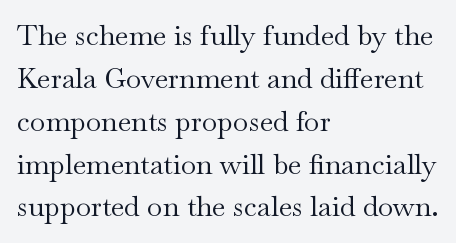
Q: Is the text bold? A: No.
Q: Is the text italic (slanted)? A: No, it is upright.
Q: Is the typeface a serif or a sans-serif typeface? A: Serif.
Q: Is the text underlined? A: No.
Q: How is the paragraph aligned? A: Left-aligned.
Q: Is the spacing between letters normal or unusually wide? A: Normal.
Q: Is the spacing between lines tight, normal or loose? A: Normal.
Q: Width (condensed, normal, or wide)? A: Wide.
Q: Stroke contrast? A: Medium.
Q: x-height? A: Small.
Q: Monospaced? A: No.
